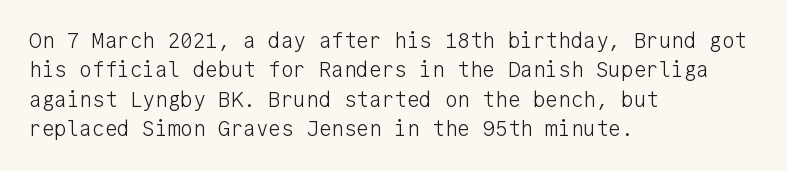
A clean baseline with only descenders dipping below it. If you drew a line through each stem, it would be perfectly vertical. Honestly, the row spacing looks completely unremarkable. Is this a heavy cut? Hardly; it is regular or lighter.
